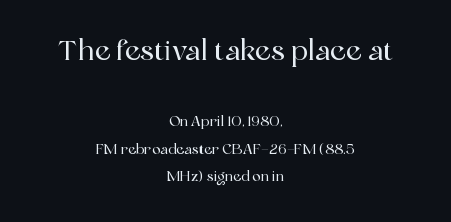
Posture: straight, roman, zero tilt. The gap between lines stays unmarked. Size contrast runs from large at the top to small at the bottom. Short note: letters normally spaced.
